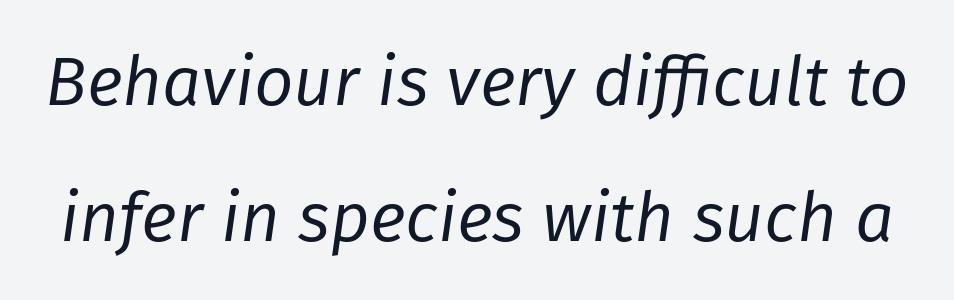
Each stroke keeps to a modest, everyday thickness or less. The glyphs look as if they've been sheared to an angle. Do the characters align in a grid? No, the font is proportional. One glance says open: line gaps are wider than usual. Nothing unusual about the tracking: characters are spaced as the font intends.
